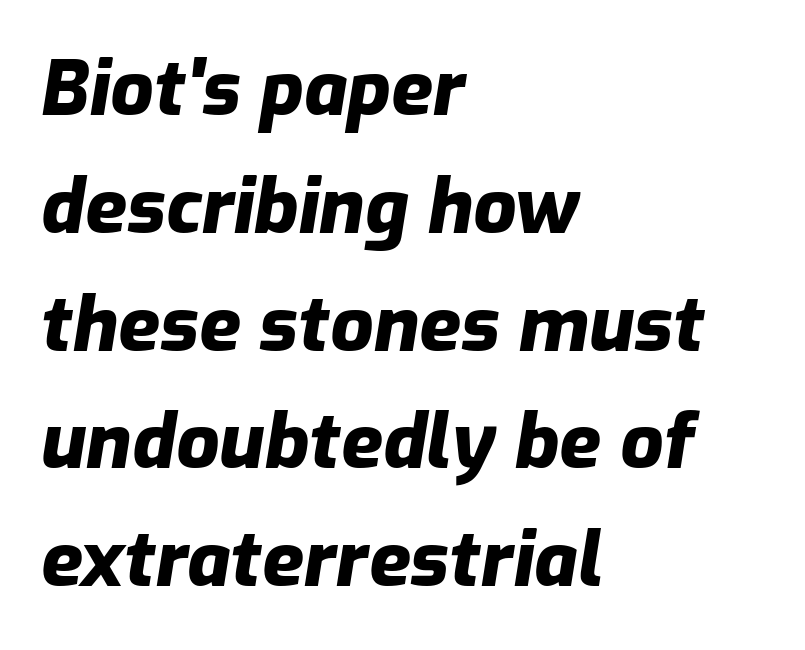
The image shows 76 px heavy type, italic (leaning right); set left-aligned, normal line spacing (1.55x), normal letter spacing, not underlined; low stroke contrast and a medium x-height.
